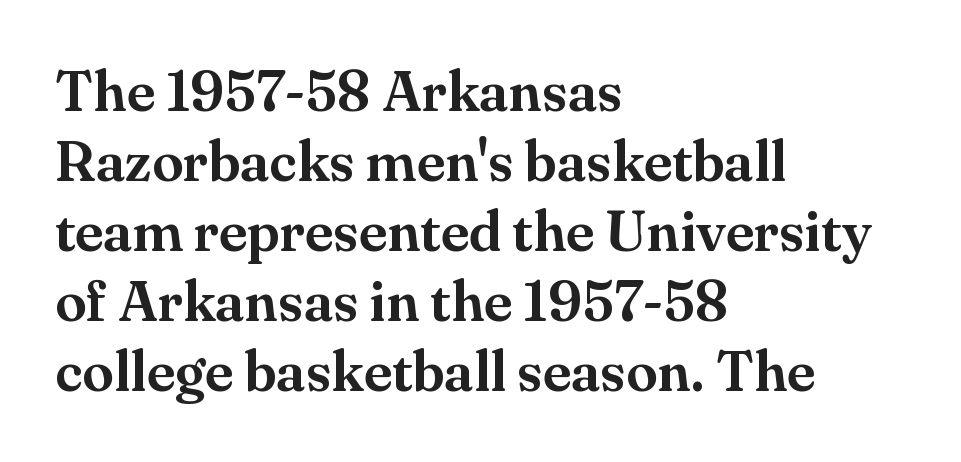
Q: Is the text italic (slanted)? A: No, it is upright.
Q: Is the typeface a serif or a sans-serif typeface? A: Serif.
Q: Is the text underlined? A: No.
Q: How is the paragraph aligned? A: Left-aligned.
Q: Is the spacing between letters normal or unusually wide? A: Normal.
Q: Width (condensed, normal, or wide)? A: Normal.
Q: Stroke contrast? A: Medium.
Q: x-height? A: Small.
Q: Monospaced? A: No.
